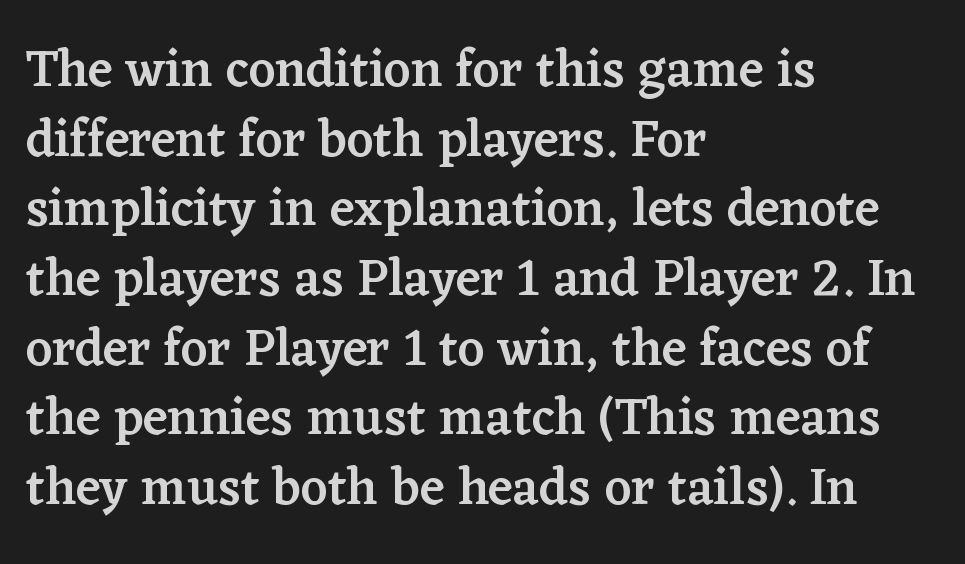
A typesetter would call this zero additional tracking. The passage shown is typed in a proportional face where columns would drift. The glyphs are unaccompanied by any horizontal stroke below them. The passage is arranged the way most books set body copy — flush left. Regarding leading, the lines here are spaced in the standard way. Serif or sans? Serif — the stroke terminals have little feet.
